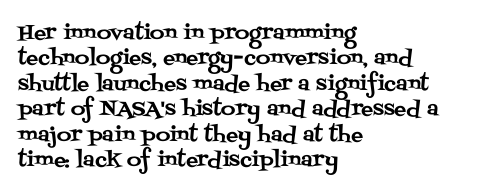
Layout note: lines flush left. The zone under the glyphs is completely vacant. The gaps between neighbouring characters are ordinary and unremarkable. Ascenders rise straight up at ninety degrees. Leading matches the norm, producing a regular column.
